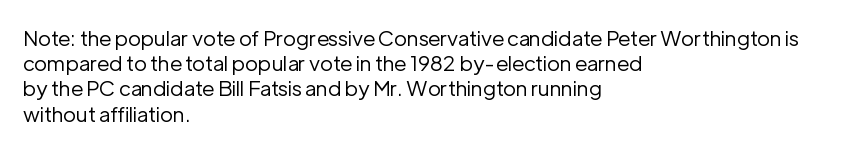
The letterforms sit shoulder to shoulder at normal distance. Typeset ragged right — the left edge is the straight one. The lettering holds an erect, upright posture throughout. Vertical stems look standard width or narrower in stroke. Beneath every word, the page is bare.
